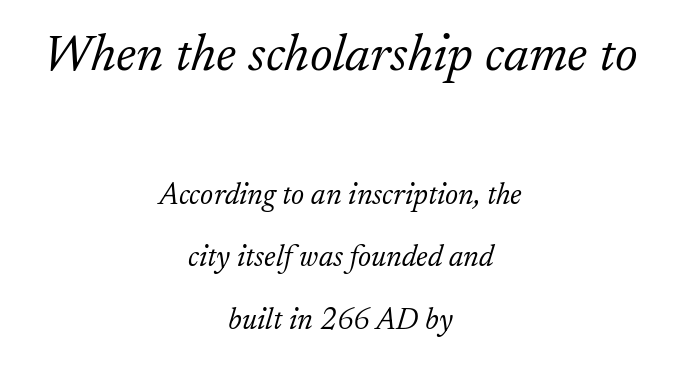
Q: Is the text bold? A: No.
Q: Is the text italic (slanted)? A: Yes, it leans right by about 17 degrees.
Q: Is the typeface a serif or a sans-serif typeface? A: Serif.
Q: Is the text underlined? A: No.
Q: How is the paragraph aligned? A: Centered.
Q: Is the spacing between letters normal or unusually wide? A: Normal.
Q: Is the spacing between lines tight, normal or loose? A: Loose.
Q: Which block of text is set in a larger size, the first (top) or the second (bottom)? A: The first (top) one.
Q: Width (condensed, normal, or wide)? A: Normal.
Q: Stroke contrast? A: Low.
Q: x-height? A: Small.
Q: Monospaced? A: No.
